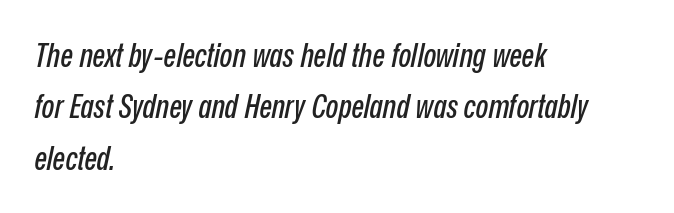
Spacing between characters is what you'd get straight out of the box. No word sits above an underline. Each new line begins a customary step beneath the previous one. You can tell it's italic because the verticals aren't actually vertical.
